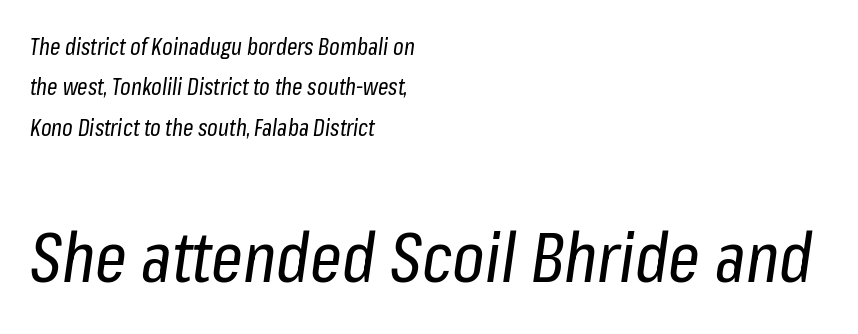
{"italic": "yes", "lean": "right", "slant_degrees": 8, "bold": "no", "weight": "regular", "width": "condensed", "stroke_contrast": "low", "x_height": "medium", "monospaced": "no", "underline": "no", "align": "left", "line_spacing_ratio": 1.76, "letter_spacing": "normal", "letter_spacing_em": 0.0, "larger_block": "second", "size_ratio": 3.04, "glyph_px": 70}
